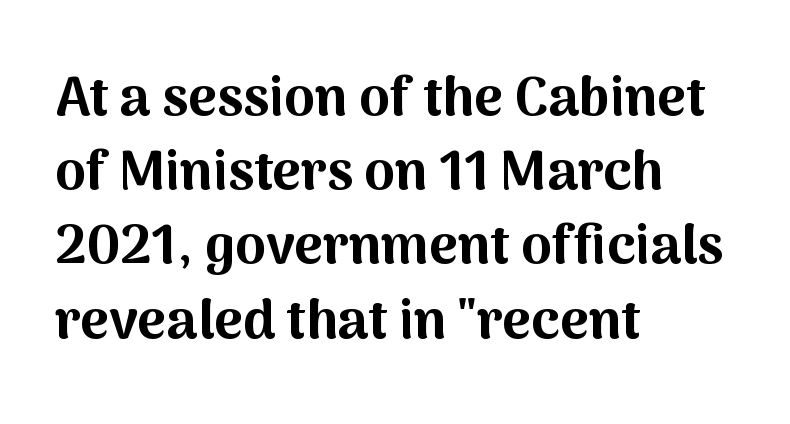
Q: Is the text bold? A: Yes.
Q: Is the text italic (slanted)? A: No, it is upright.
Q: Is the typeface a serif or a sans-serif typeface? A: Sans-serif.
Q: Is the text underlined? A: No.
Q: How is the paragraph aligned? A: Left-aligned.
Q: Is the spacing between letters normal or unusually wide? A: Normal.
Q: Is the spacing between lines tight, normal or loose? A: Normal.
Q: Width (condensed, normal, or wide)? A: Normal.
Q: Stroke contrast? A: Medium.
Q: x-height? A: Medium.
Q: Monospaced? A: No.
